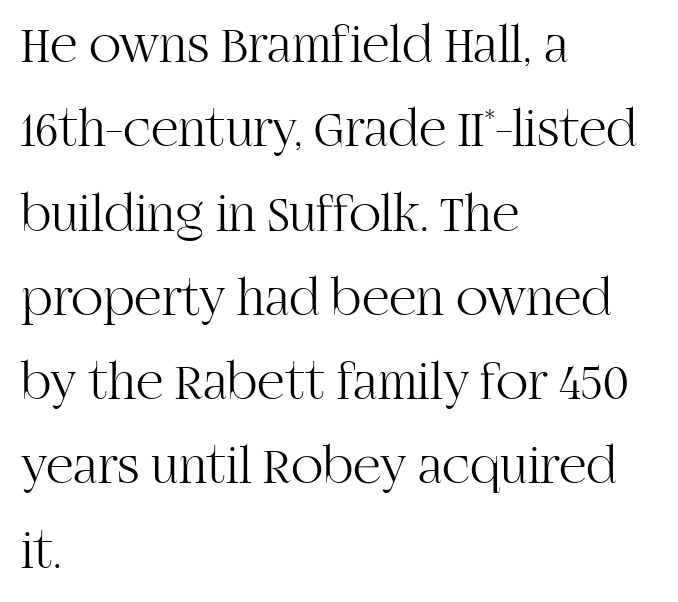
This sample has the flowing, uneven cadence of proportional lettering. Leading: standard. Serif or sans? Serif — the stroke terminals have little feet. The string is rendered with underlining switched off. A classic flush-left, rag-right setting is used for this passage. The letterforms sit at book weight or below.
